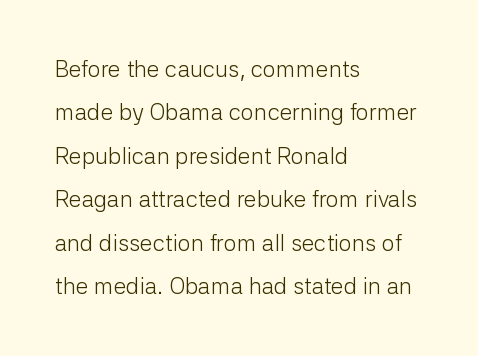
Is the stroke heavy? The answer is a plain regular-or-lighter. Line starts are locked; line ends wander. Type without underlining. Students, note that the glyphs here touch the page at normal intervals. Designer's note — italics off, roman on.
